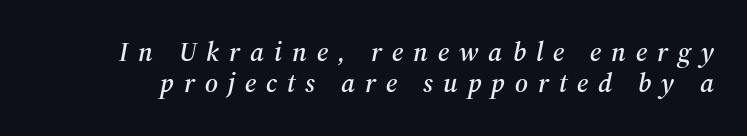
Q: Is the text italic (slanted)? A: Yes, it leans right by about 12 degrees.
Q: Is the text underlined? A: No.
Q: Is the spacing between letters normal or unusually wide? A: Unusually wide.
